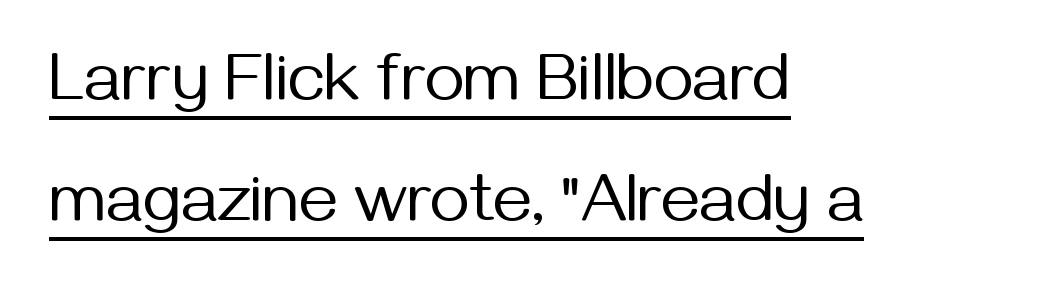
Q: Is the text bold? A: No.
Q: Is the text italic (slanted)? A: No, it is upright.
Q: Is the typeface a serif or a sans-serif typeface? A: Sans-serif.
Q: Is the text underlined? A: Yes.
Q: How is the paragraph aligned? A: Left-aligned.
Q: Is the spacing between letters normal or unusually wide? A: Normal.
Q: Width (condensed, normal, or wide)? A: Normal.
Q: Stroke contrast? A: Medium.
Q: x-height? A: Medium.
Q: Monospaced? A: No.
